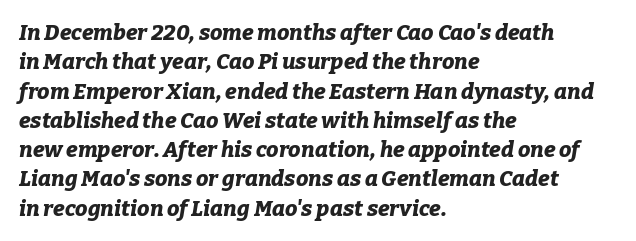
The lettering tilts uniformly, giving the passage an italic look. The gap between lines stays unmarked. What weight is shown? A full bold with thick strokes. Quick note: interline space is typical.
